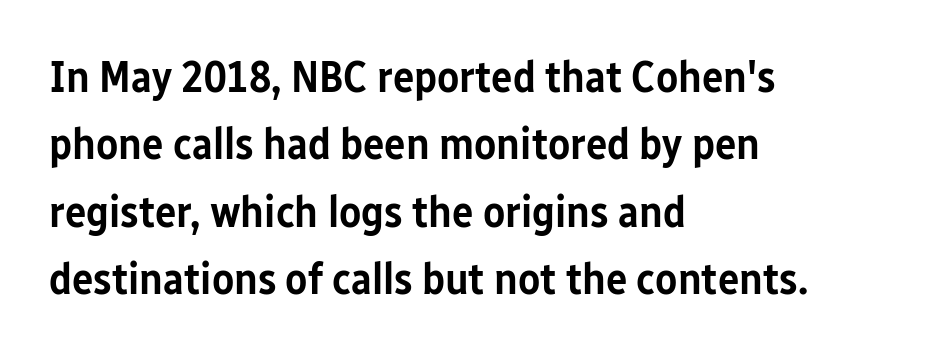
The image shows 45 px semibold, condensed sans-serif type, upright; set left-aligned, normal line spacing (1.5x), normal letter spacing, not underlined; low stroke contrast and a medium x-height.
